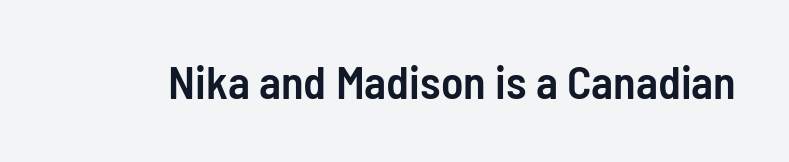
{"serif": "no", "italic": "no", "bold": "semi", "weight": "semibold", "width": "condensed", "stroke_contrast": "low", "x_height": "medium", "monospaced": "no", "underline": "no", "letter_spacing": "normal", "letter_spacing_em": 0.0, "glyph_px": 46}
